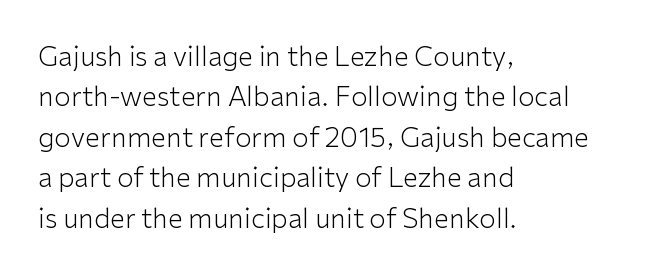
The image shows 27 px text type, upright; set left-aligned, normal line spacing (1.5x), normal letter spacing, not underlined.
